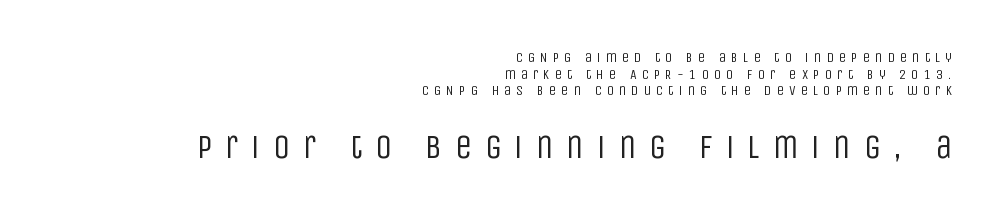
Q: Is the text bold? A: No.
Q: Is the text italic (slanted)? A: No, it is upright.
Q: Is the typeface a serif or a sans-serif typeface? A: Sans-serif.
Q: Is the text underlined? A: No.
Q: How is the paragraph aligned? A: Right-aligned.
Q: Is the spacing between letters normal or unusually wide? A: Unusually wide.
Q: Which block of text is set in a larger size, the first (top) or the second (bottom)? A: The second (bottom) one.
Q: Width (condensed, normal, or wide)? A: Condensed.
Q: Stroke contrast? A: Low.
Q: x-height? A: Large.
Q: Monospaced? A: No.
